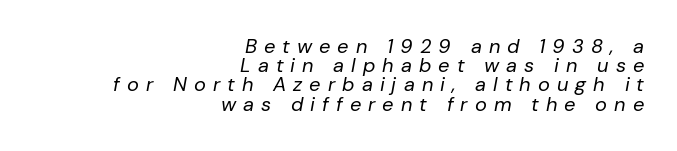
{"italic": "yes", "lean": "right", "slant_degrees": 10, "bold": "no", "underline": "no", "align": "right", "line_spacing": "tight", "line_spacing_ratio": 0.96, "letter_spacing": "wide", "letter_spacing_em": 0.35, "glyph_px": 20}
